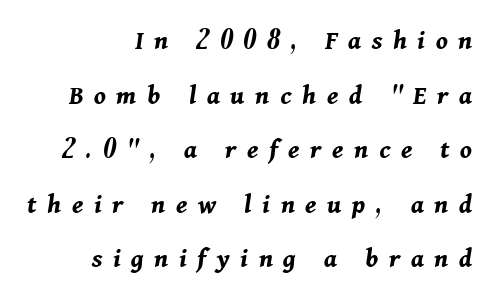
The image shows 28 px bold type, italic (leaning right); set loose line spacing (1.95x), unusually wide letter spacing (+0.38 em), not underlined; medium stroke contrast and a medium x-height.
